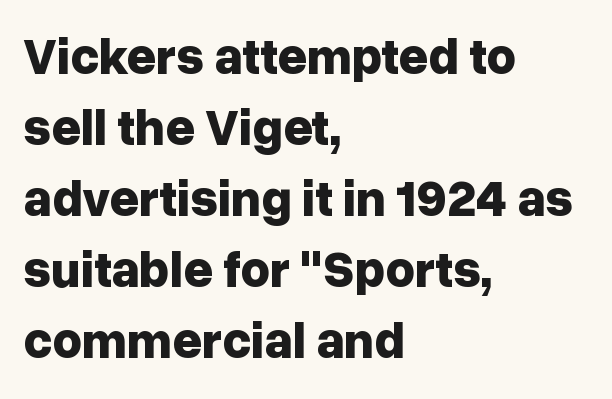
Italic: no, the glyphs are upright roman. Quick note: underline off. This rendering uses left alignment, leaving the right contour irregular. The line-height multiplier appears to be the usual default. The designer went with a sans here, leaving each stem footless.
